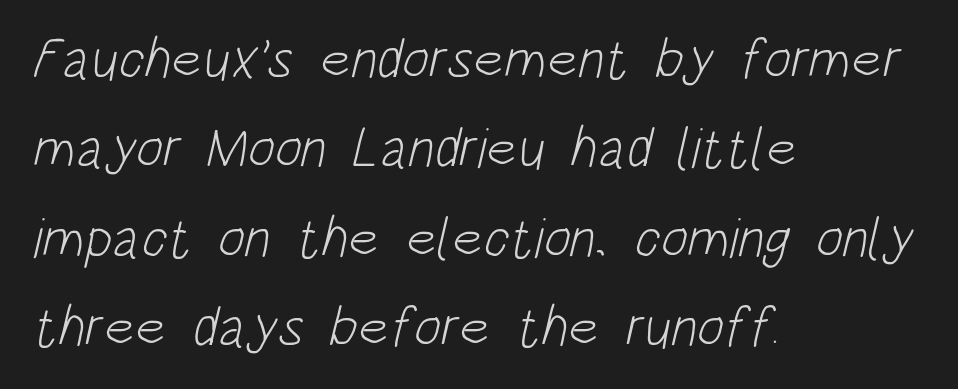
The image shows 57 px light, condensed sans-serif type; set left-aligned, normal line spacing (1.57x), normal letter spacing, not underlined; low stroke contrast and a large x-height.
